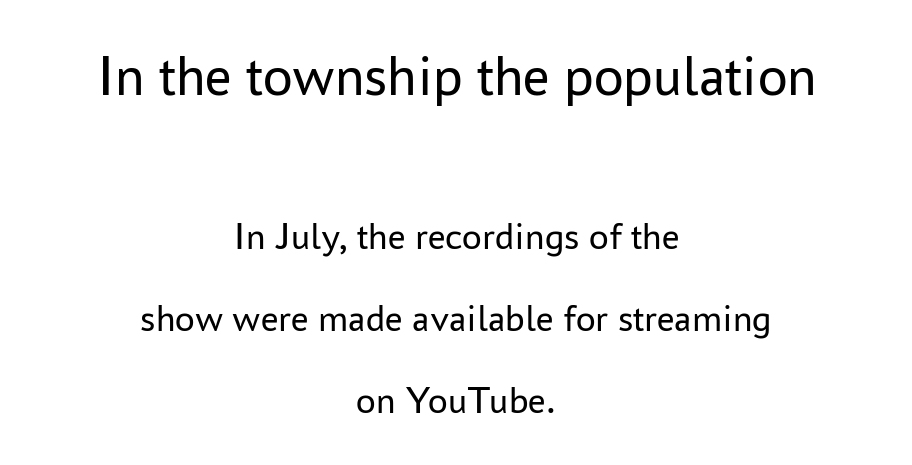
The image shows 59 px regular-weight sans-serif type, upright; set centered, loose line spacing (2.11x), normal letter spacing, not underlined; the first (top) block is 1.51x larger; low stroke contrast and a medium x-height.
